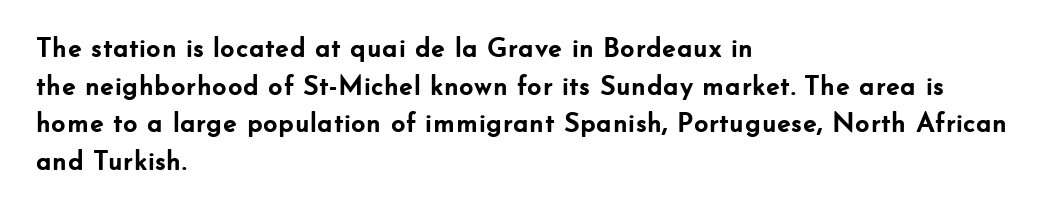
The image shows 28 px semibold sans-serif type, upright; set left-aligned, normal line spacing (1.34x), normal letter spacing, not underlined; low stroke contrast and a small x-height.
